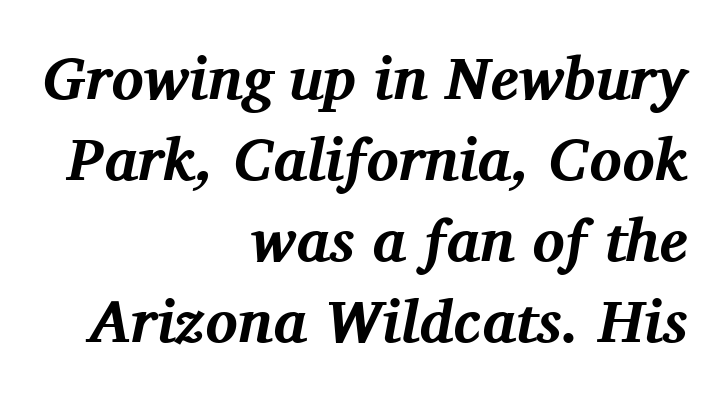
There is no visible air inserted between adjacent glyphs. Quick note: interline space is typical. Check under the words: just untouched page. Character widths vary here, with narrow letters taking less room than wide ones.
